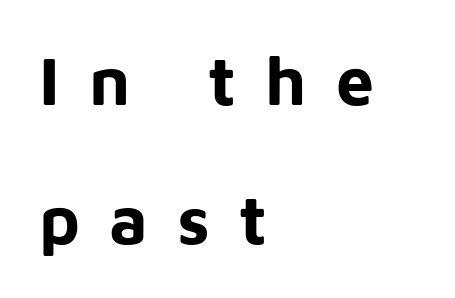
{"serif": "no", "italic": "no", "bold": "yes", "weight": "bold", "width": "normal", "stroke_contrast": "low", "x_height": "medium", "monospaced": "no", "underline": "no", "align": "left", "line_spacing": "loose", "line_spacing_ratio": 2.04, "letter_spacing": "wide", "letter_spacing_em": 0.43, "glyph_px": 68}
